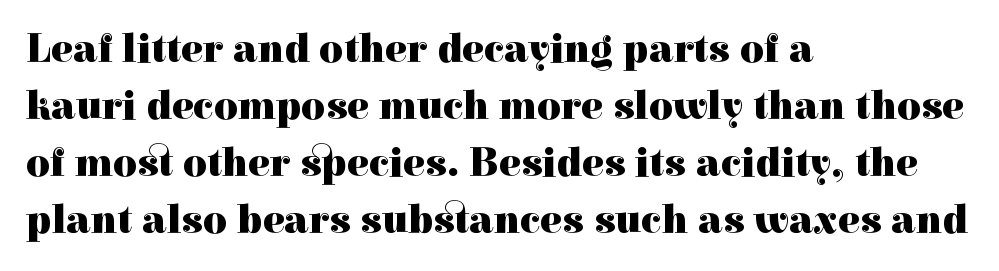
The image shows 41 px heavy serif type, upright; set left-aligned, normal line spacing (1.39x), normal letter spacing, not underlined; a medium x-height.
